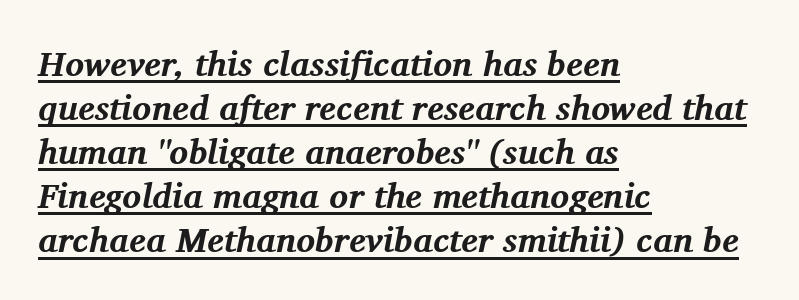
The image shows 35 px bold serif type, italic (leaning right); set left-aligned, normal line spacing (1.26x), normal letter spacing, underlined; medium stroke contrast and a medium x-height.
